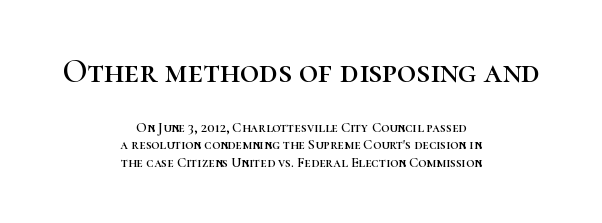
{"serif": "yes", "italic": "no", "width": "normal", "stroke_contrast": "high", "x_height": "medium", "monospaced": "no", "underline": "no", "align": "center", "line_spacing": "normal", "line_spacing_ratio": 1.25, "letter_spacing": "normal", "letter_spacing_em": 0.0, "larger_block": "first", "size_ratio": 2.36, "glyph_px": 33}
